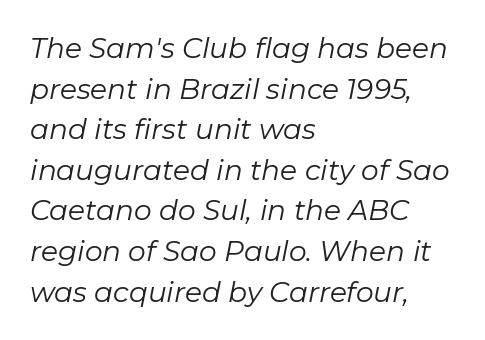
The image shows 28 px regular-weight type, italic (leaning right); set left-aligned, normal line spacing (1.45x), normal letter spacing, not underlined; low stroke contrast and a medium x-height.
